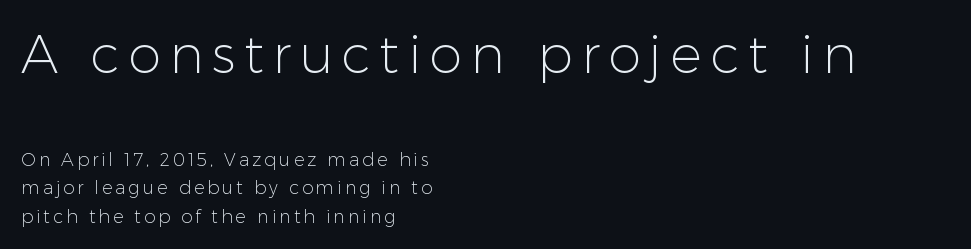
The image shows 53 px light sans-serif type, upright; set left-aligned, normal line spacing (1.59x), not underlined; the first (top) block is 2.94x larger; low stroke contrast and a medium x-height.
